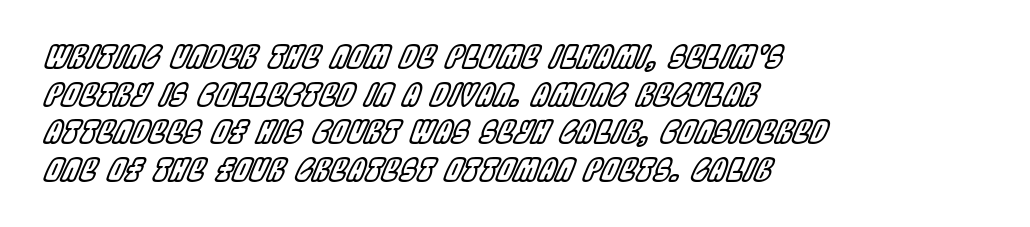
{"italic": "yes", "lean": "right", "slant_degrees": 22, "width": "condensed", "x_height": "large", "monospaced": "no", "underline": "no", "align": "left", "line_spacing_ratio": 1.21, "letter_spacing": "normal", "letter_spacing_em": 0.0, "glyph_px": 31}
